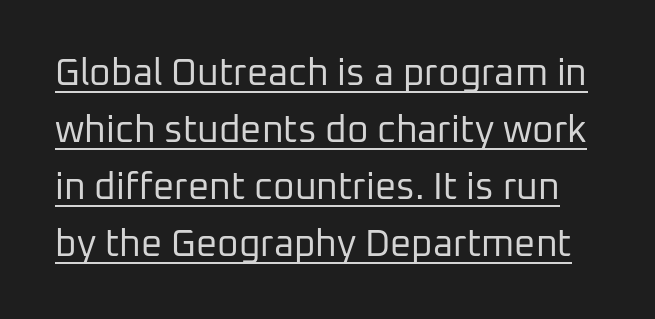
{"serif": "no", "italic": "no", "bold": "no", "weight": "regular", "width": "normal", "stroke_contrast": "low", "x_height": "medium", "monospaced": "no", "underline": "yes", "line_spacing": "normal", "line_spacing_ratio": 1.54, "letter_spacing": "normal", "letter_spacing_em": 0.0, "glyph_px": 37}
